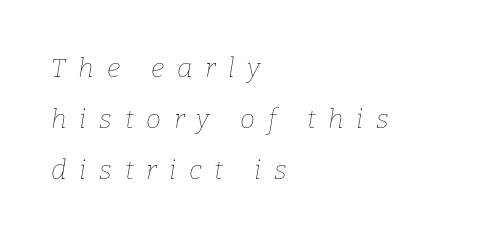
{"italic": "yes", "lean": "right", "slant_degrees": 9, "bold": "no", "underline": "no", "align": "left", "line_spacing_ratio": 1.89, "letter_spacing": "wide", "letter_spacing_em": 0.47, "glyph_px": 27}
